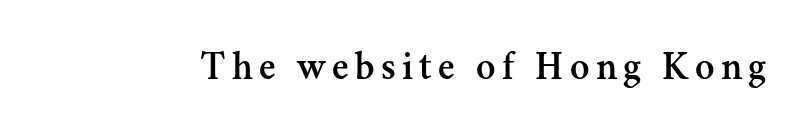
Q: Is the text italic (slanted)? A: No, it is upright.
Q: Is the typeface a serif or a sans-serif typeface? A: Serif.
Q: Is the text underlined? A: No.
Q: Width (condensed, normal, or wide)? A: Normal.
Q: Stroke contrast? A: Medium.
Q: x-height? A: Small.
Q: Monospaced? A: No.
